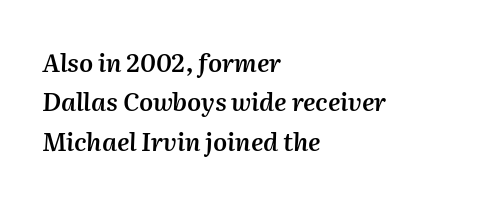
Is the letter spacing exaggerated? No — it looks like the ordinary default. Descenders are the only things crossing below the line. Line spacing here is normal. Is the type bold? Partly — it's a semibold, heavier than regular but not fully bold.
